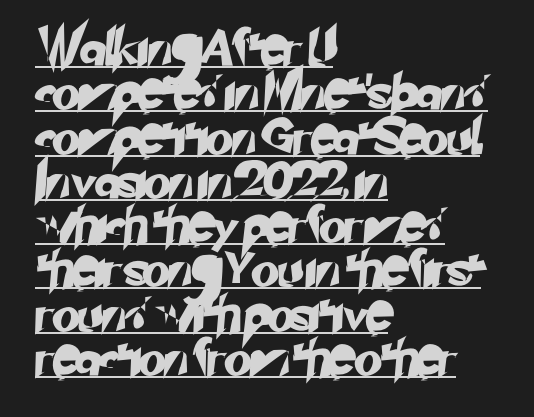
The paragraph shown leans on its left margin. These lines are rendered in a variable-pitch font. The letters sit at their default tracking, neither squeezed nor spread. Stroke terminals: plain, sans-serif. Does a line run under the words? Yes, clearly.
